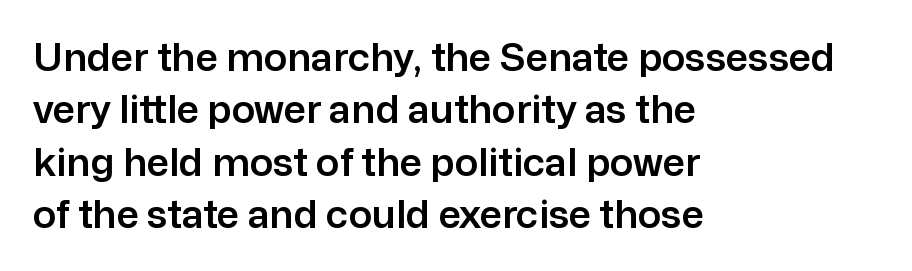
The letters stand upright; this is a roman face. Look at the tracking — it's just the regular setting, nothing added. Unmarked baselines from the first word to the last. The paragraph shown leans on its left margin.
